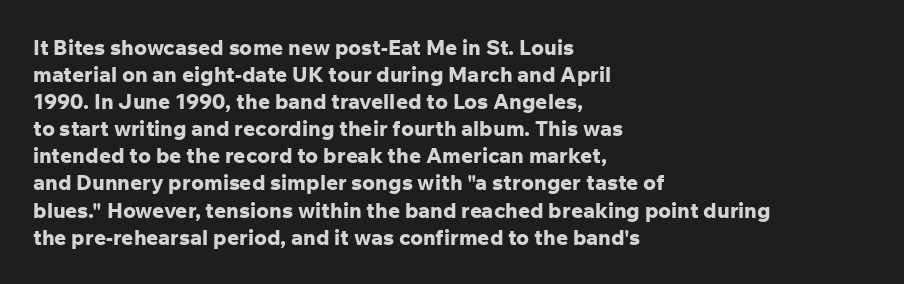
Q: Is the text bold? A: Yes.
Q: Is the text italic (slanted)? A: No, it is upright.
Q: Is the text underlined? A: No.
Q: How is the paragraph aligned? A: Left-aligned.
Q: Is the spacing between letters normal or unusually wide? A: Normal.
Q: Is the spacing between lines tight, normal or loose? A: Normal.
